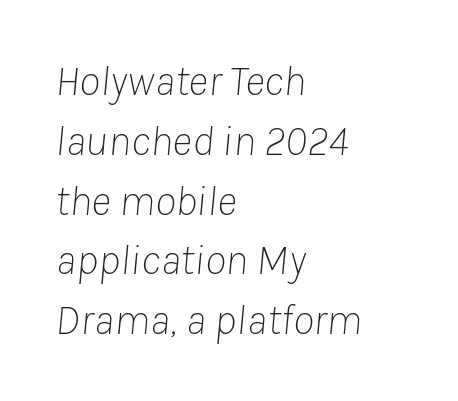
{"italic": "yes", "lean": "right", "slant_degrees": 8, "bold": "no", "weight": "thin", "width": "normal", "stroke_contrast": "low", "x_height": "medium", "monospaced": "no", "underline": "no", "align": "left", "line_spacing": "normal", "line_spacing_ratio": 1.39, "letter_spacing": "normal", "letter_spacing_em": 0.0, "glyph_px": 43}
